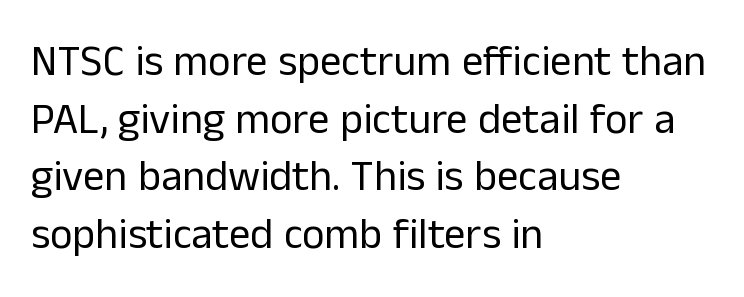
Q: Is the text bold? A: No.
Q: Is the text italic (slanted)? A: No, it is upright.
Q: Is the typeface a serif or a sans-serif typeface? A: Sans-serif.
Q: Is the text underlined? A: No.
Q: How is the paragraph aligned? A: Left-aligned.
Q: Is the spacing between letters normal or unusually wide? A: Normal.
Q: Is the spacing between lines tight, normal or loose? A: Normal.
Q: Width (condensed, normal, or wide)? A: Normal.
Q: Stroke contrast? A: Low.
Q: x-height? A: Medium.
Q: Monospaced? A: No.
